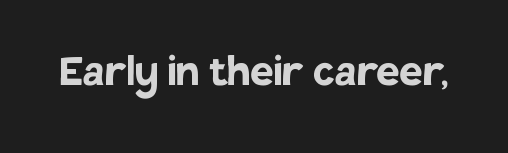
Q: Is the text bold? A: Yes.
Q: Is the text italic (slanted)? A: No, it is upright.
Q: Is the typeface a serif or a sans-serif typeface? A: Sans-serif.
Q: Is the text underlined? A: No.
Q: Is the spacing between letters normal or unusually wide? A: Normal.
Q: Width (condensed, normal, or wide)? A: Normal.
Q: Stroke contrast? A: Low.
Q: x-height? A: Large.
Q: Monospaced? A: No.
